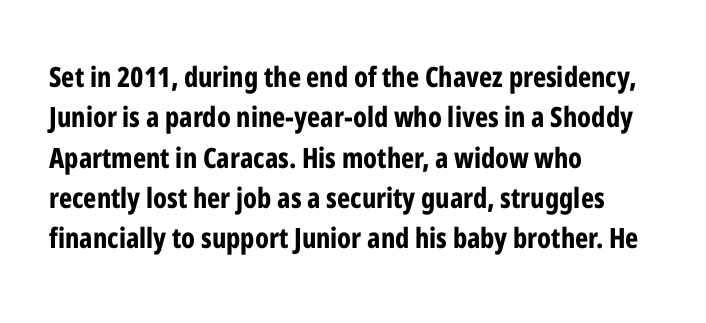
The image shows 28 px bold, condensed sans-serif type, upright; set left-aligned, normal line spacing (1.44x), normal letter spacing, not underlined; low stroke contrast and a medium x-height.
